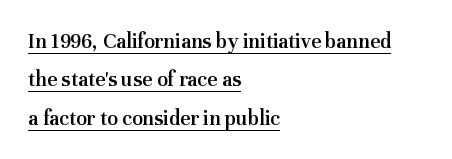
{"italic": "no", "bold": "semi", "underline": "yes", "align": "left", "line_spacing_ratio": 1.74, "letter_spacing": "normal", "letter_spacing_em": 0.0, "glyph_px": 22}
